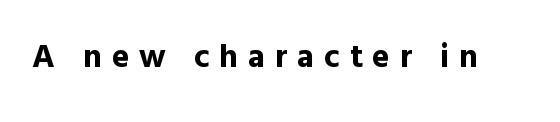
In terms of letterspacing, this is a distinctly airy, spread setting. Nope, no serifs anywhere on these letters. A typesetter would mark this as roman, not italic. This sample has the flowing, uneven cadence of proportional lettering. Typesetter's note: full bold, strokes at maximum text heaviness.
